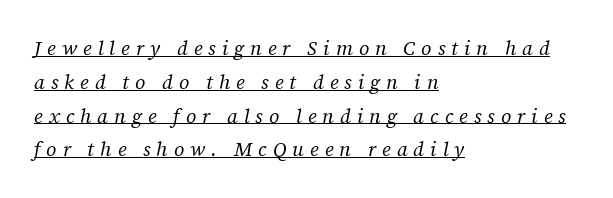
Caption: expanded tracking, letters set apart. Somebody hit Ctrl+U on this one — the words are underlined. Leading matches the norm, producing a regular column. A classic flush-left, rag-right setting is used for this passage. The passage shown leans; its letterforms are oblique. Stem width sits at or under what a default text font uses.
